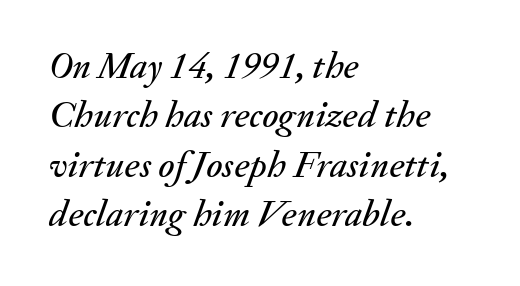
{"italic": "yes", "lean": "right", "slant_degrees": 20, "width": "normal", "stroke_contrast": "medium", "x_height": "small", "monospaced": "no", "underline": "no", "align": "left", "line_spacing": "normal", "line_spacing_ratio": 1.3, "letter_spacing": "normal", "letter_spacing_em": 0.0, "glyph_px": 38}
